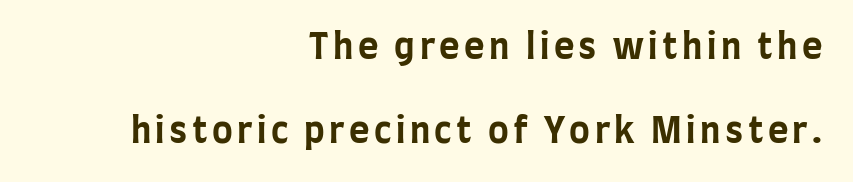
The image shows 35 px bold, condensed sans-serif type, upright; set right-aligned, loose line spacing (2.41x), not underlined; low stroke contrast and a large x-height.
